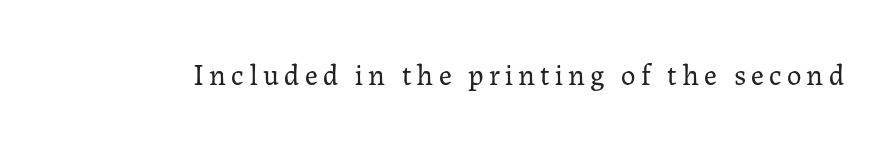
{"serif": "yes", "italic": "no", "bold": "no", "weight": "regular", "width": "normal", "stroke_contrast": "low", "x_height": "medium", "monospaced": "no", "underline": "no", "glyph_px": 29}
